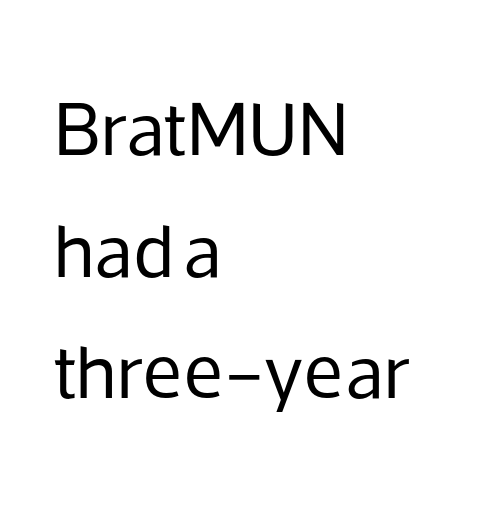
Q: Is the text bold? A: No.
Q: Is the text italic (slanted)? A: No, it is upright.
Q: Is the typeface a serif or a sans-serif typeface? A: Sans-serif.
Q: Is the text underlined? A: No.
Q: How is the paragraph aligned? A: Left-aligned.
Q: Is the spacing between letters normal or unusually wide? A: Normal.
Q: Is the spacing between lines tight, normal or loose? A: Normal.
Q: Width (condensed, normal, or wide)? A: Normal.
Q: Stroke contrast? A: Low.
Q: x-height? A: Medium.
Q: Monospaced? A: No.
